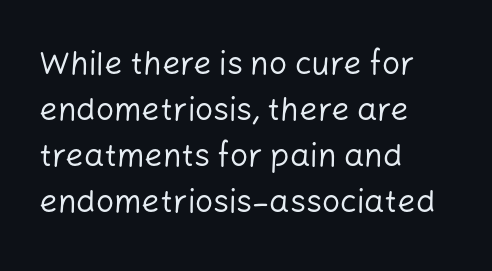
{"serif": "no", "italic": "no", "bold": "no", "weight": "regular", "width": "normal", "stroke_contrast": "low", "x_height": "medium", "monospaced": "no", "underline": "no", "align": "left", "line_spacing": "normal", "line_spacing_ratio": 1.44, "letter_spacing": "normal", "letter_spacing_em": 0.0, "glyph_px": 32}
